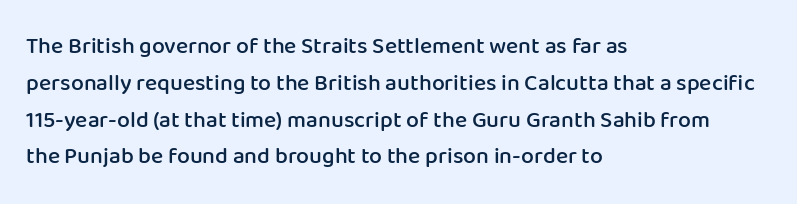
{"italic": "no", "bold": "semi", "underline": "no", "align": "left", "line_spacing": "normal", "line_spacing_ratio": 1.6, "letter_spacing": "normal", "letter_spacing_em": 0.0, "glyph_px": 23}
